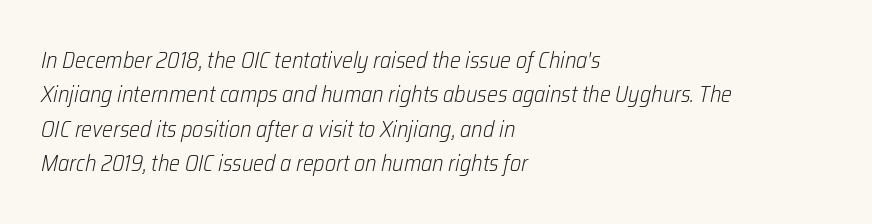
Q: Is the text bold? A: No.
Q: Is the text italic (slanted)? A: Yes, it leans right by about 12 degrees.
Q: Is the text underlined? A: No.
Q: How is the paragraph aligned? A: Left-aligned.
Q: Is the spacing between letters normal or unusually wide? A: Normal.
Q: Is the spacing between lines tight, normal or loose? A: Normal.
